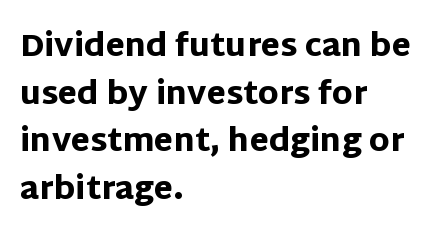
{"serif": "no", "italic": "no", "bold": "yes", "weight": "heavy", "width": "normal", "stroke_contrast": "low", "x_height": "large", "monospaced": "no", "underline": "no", "align": "left", "line_spacing": "normal", "line_spacing_ratio": 1.54, "letter_spacing": "normal", "letter_spacing_em": 0.0, "glyph_px": 31}
